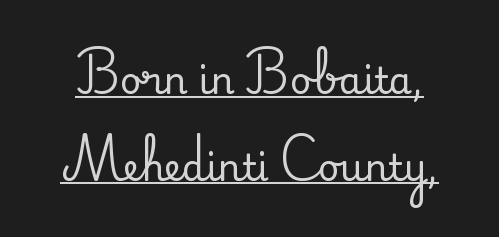
Q: Is the text italic (slanted)? A: No, it is upright.
Q: Is the typeface a serif or a sans-serif typeface? A: Serif.
Q: Is the text underlined? A: Yes.
Q: Is the spacing between letters normal or unusually wide? A: Normal.
Q: Is the spacing between lines tight, normal or loose? A: Loose.
Q: Width (condensed, normal, or wide)? A: Normal.
Q: Stroke contrast? A: Medium.
Q: x-height? A: Small.
Q: Monospaced? A: No.
